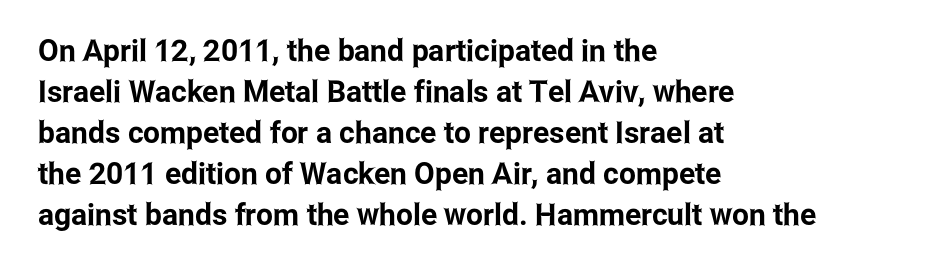
Character widths vary here, with narrow letters taking less room than wide ones. Nobody drew a line under any word here. If you measured baseline to baseline, you'd find a middling distance. The font family rendered here belongs to the sans-serif group. If you drew a ruler down the left edge, every line would touch it.
